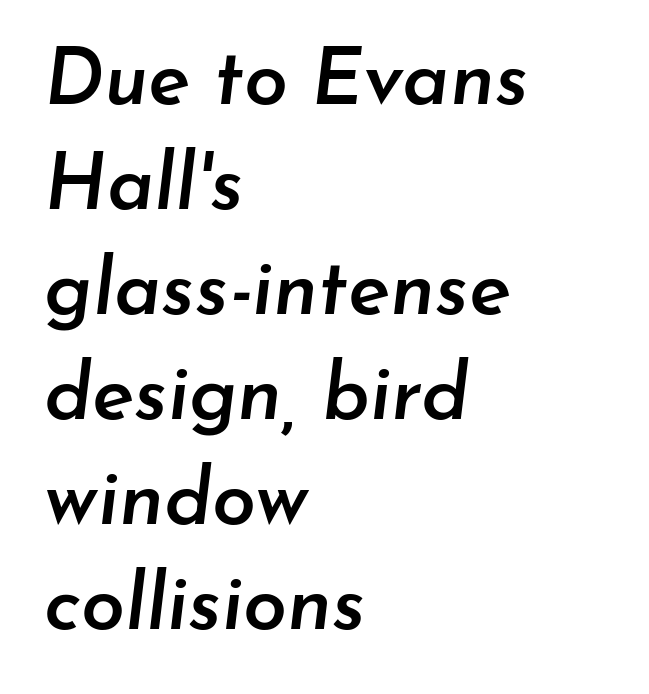
Each glyph is drawn with semibold strokes, heavier than normal yet not fully bold. Visually the block forms a straight wall on the left and a jagged coastline on the right. The leading is moderate, giving the passage an even texture. Compared with typical body copy, the letter spacing here is the same.
